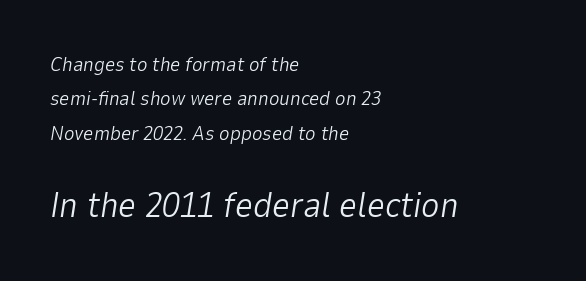
{"italic": "yes", "lean": "right", "slant_degrees": 9, "bold": "no", "weight": "light", "width": "normal", "stroke_contrast": "low", "x_height": "medium", "monospaced": "no", "underline": "no", "align": "left", "line_spacing_ratio": 1.72, "letter_spacing": "normal", "letter_spacing_em": 0.0, "larger_block": "second", "size_ratio": 1.75, "glyph_px": 35}
